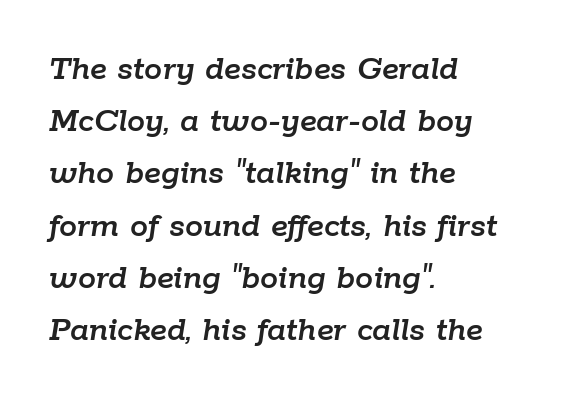
Honestly, the row spacing looks completely unremarkable. The rendering anchors every line to the left-hand side. Is this a fixed-width face? No — the glyphs have proportional, varying widths. Plain, unruled lines of type.
